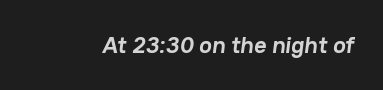
Standard letterfit; no display-style spreading of the glyphs. What weight is shown? A full bold with thick strokes. Has an underline been added? It has not.
